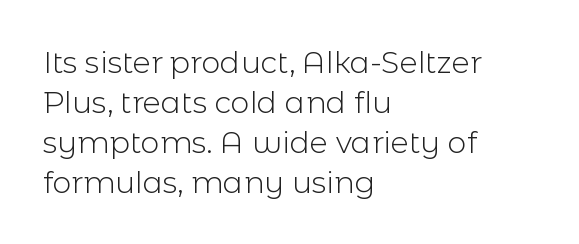
{"serif": "no", "italic": "no", "bold": "no", "weight": "light", "width": "normal", "x_height": "medium", "monospaced": "no", "underline": "no", "align": "left", "line_spacing": "normal", "line_spacing_ratio": 1.33, "letter_spacing": "normal", "letter_spacing_em": 0.0, "glyph_px": 30}
